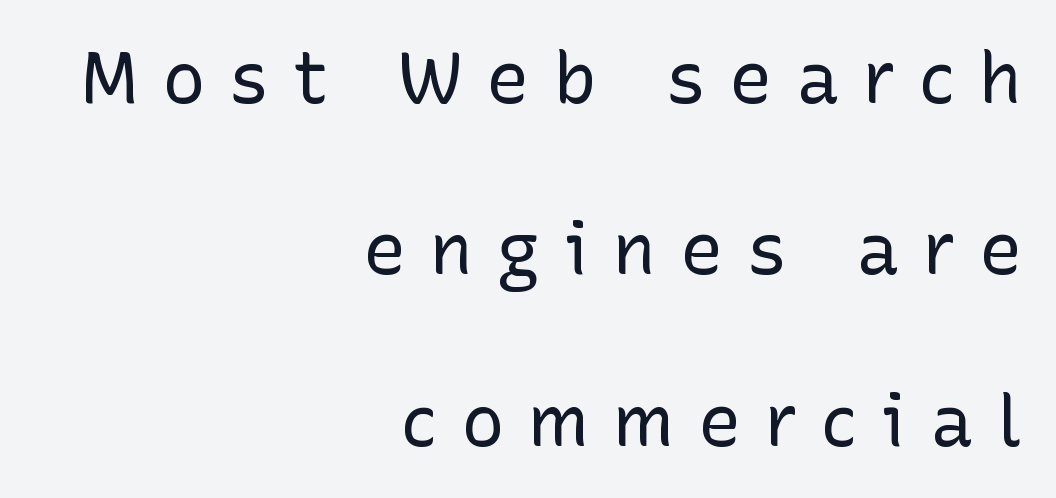
The image shows 72 px regular-weight sans-serif type, upright; set right-aligned, loose line spacing (2.38x), unusually wide letter spacing (+0.33 em), not underlined; low stroke contrast and a medium x-height.
